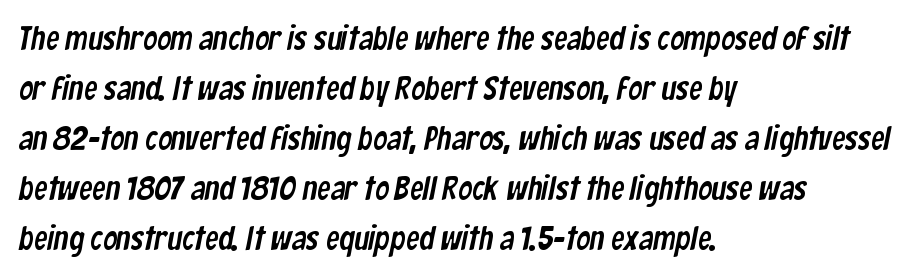
The image shows 34 px condensed sans-serif type; set left-aligned, normal line spacing (1.47x), normal letter spacing, not underlined; low stroke contrast and a medium x-height.
